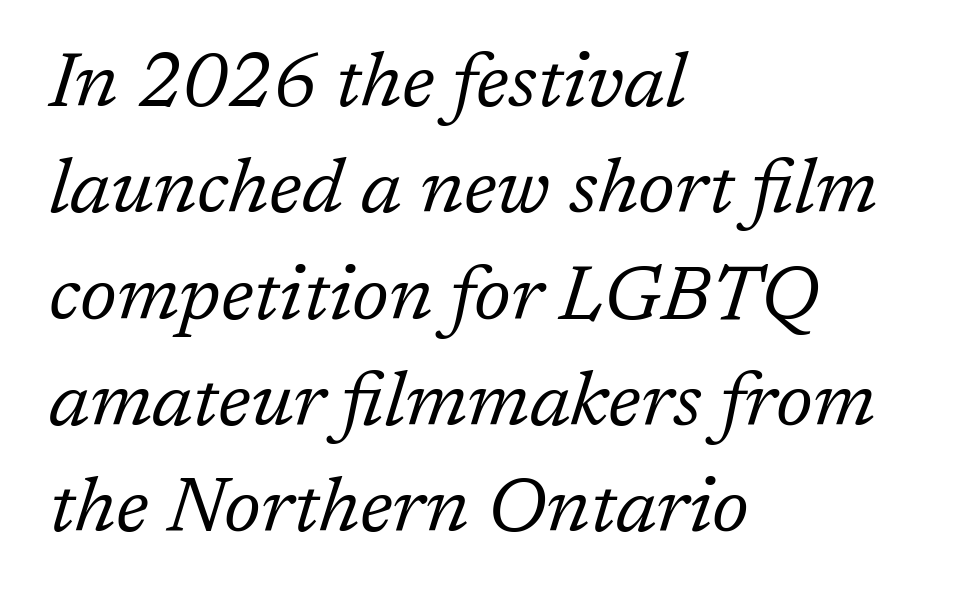
Compared with typical body copy, the letter spacing here is the same. Each letter keeps its own natural width here, so spacing adapts to shape. Slant detected: the letters are inclined. Is there much room between lines? A standard amount, neither cramped nor airy.
